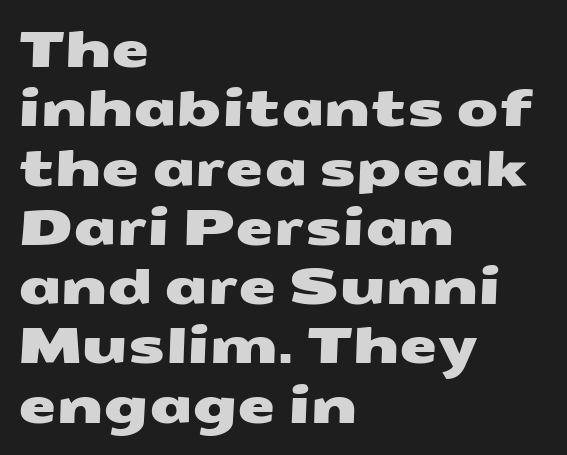
The image shows 49 px wide sans-serif type; set left-aligned, line spacing 1.21x, normal letter spacing, not underlined; medium stroke contrast and a medium x-height.
